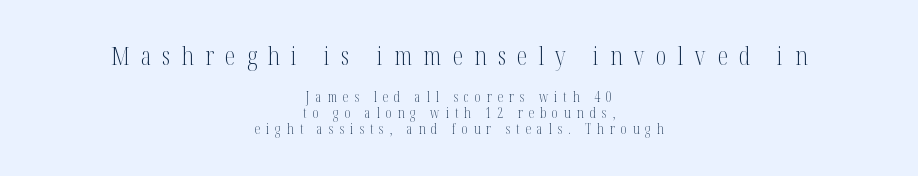
The image shows 26 px text type, upright; set centered, tight line spacing (1.13x), unusually wide letter spacing (+0.43 em), not underlined; the first (top) block is 1.86x larger.
